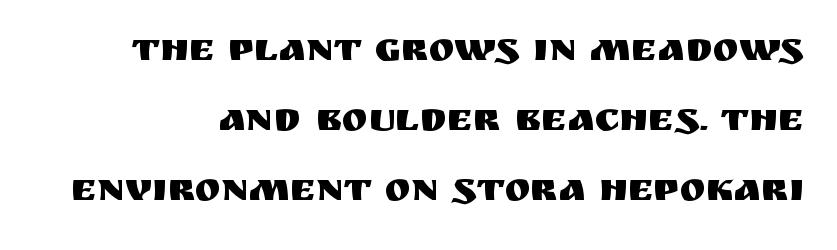
The image shows 39 px sans-serif type, upright; set line spacing 1.8x, normal letter spacing, not underlined; medium stroke contrast and a large x-height.
